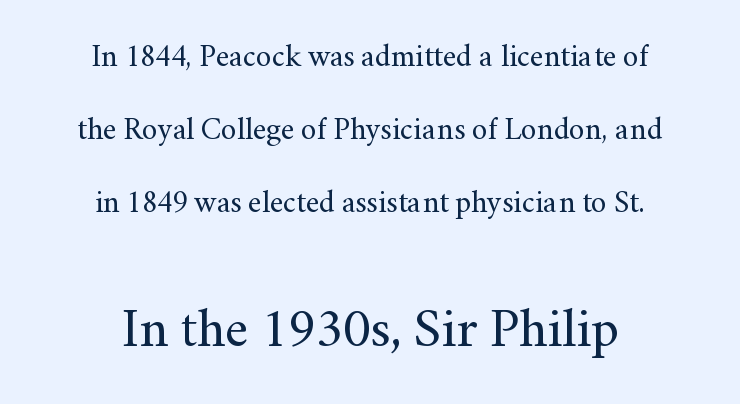
The image shows 55 px regular-weight serif type, upright; set centered, loose line spacing (2.35x), normal letter spacing, not underlined; the second (bottom) block is 1.77x larger; medium stroke contrast and a small x-height.
